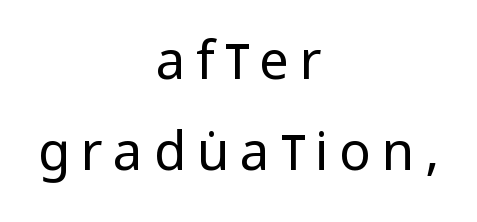
Each line is balanced around a shared central axis. Typographically, this falls in the sans-serif category. The type sits square on the baseline with zero lean. Bare-footed words on every line.
